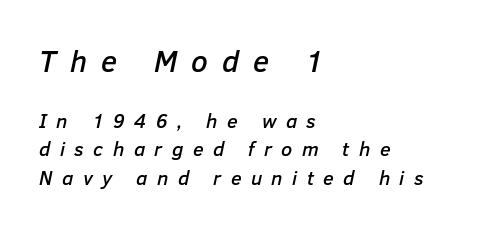
The image shows 30 px text type, italic (leaning right); set left-aligned, normal line spacing (1.43x), unusually wide letter spacing (+0.47 em), not underlined; the first (top) block is 1.5x larger; low stroke contrast and a medium x-height.
